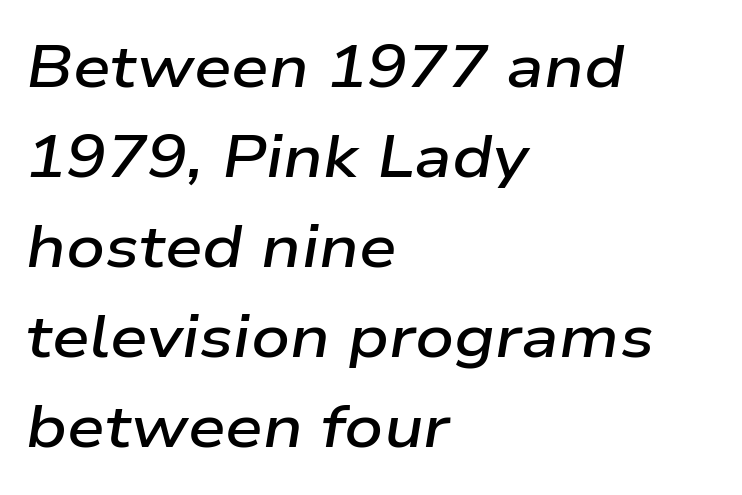
{"italic": "yes", "lean": "right", "slant_degrees": 9, "bold": "semi", "weight": "semibold", "width": "wide", "stroke_contrast": "low", "x_height": "medium", "monospaced": "no", "underline": "no", "align": "left", "line_spacing": "normal", "line_spacing_ratio": 1.5, "letter_spacing": "normal", "letter_spacing_em": 0.0, "glyph_px": 60}
